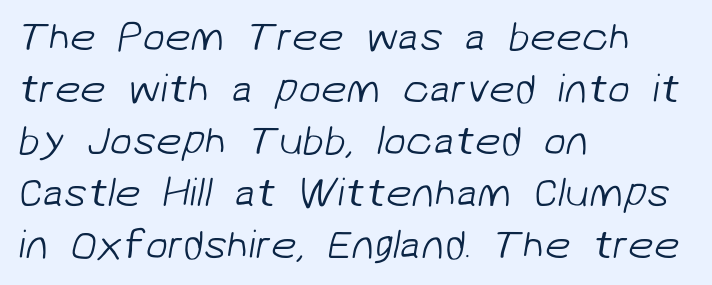
{"serif": "no", "bold": "no", "weight": "light", "width": "normal", "stroke_contrast": "low", "x_height": "medium", "monospaced": "no", "underline": "no", "align": "left", "line_spacing": "normal", "line_spacing_ratio": 1.27, "letter_spacing": "normal", "letter_spacing_em": 0.0, "glyph_px": 41}
